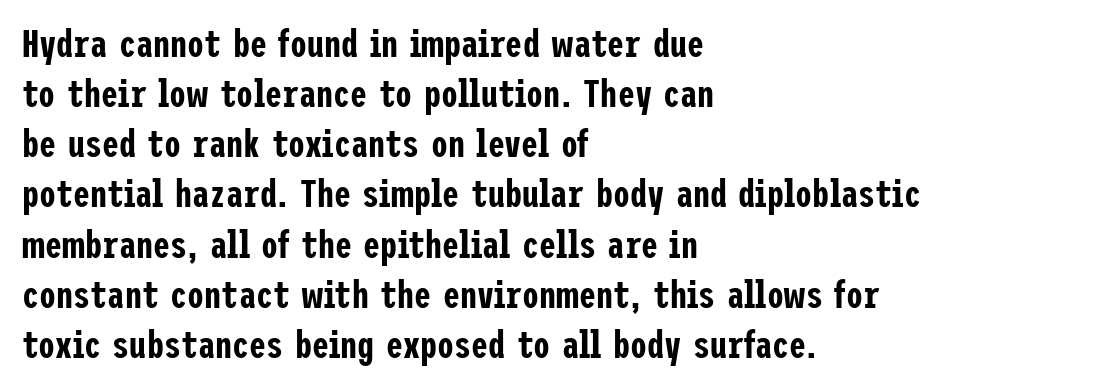
The letters stand straight up with perfectly vertical stems. Underline: absent. The glyphs in this specimen are sans serif. A student would call this left alignment; a typographer would say flush left, rag right. Is there much room between lines? A standard amount, neither cramped nor airy.
